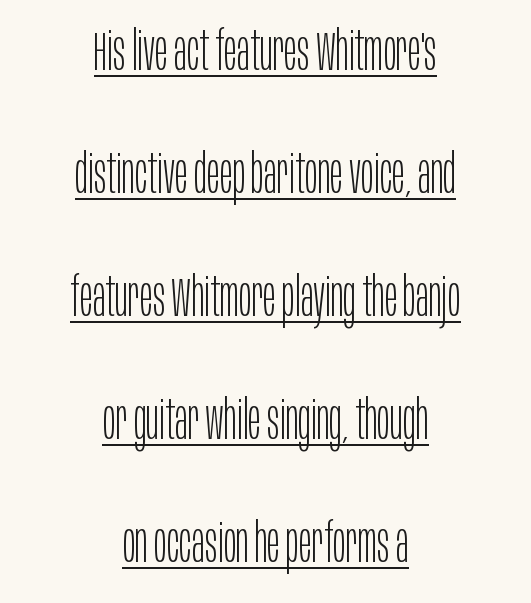
{"serif": "no", "italic": "no", "bold": "no", "weight": "light", "width": "condensed", "stroke_contrast": "low", "x_height": "large", "monospaced": "no", "underline": "yes", "align": "center", "line_spacing": "loose", "line_spacing_ratio": 2.28, "letter_spacing": "normal", "letter_spacing_em": 0.0, "glyph_px": 54}
